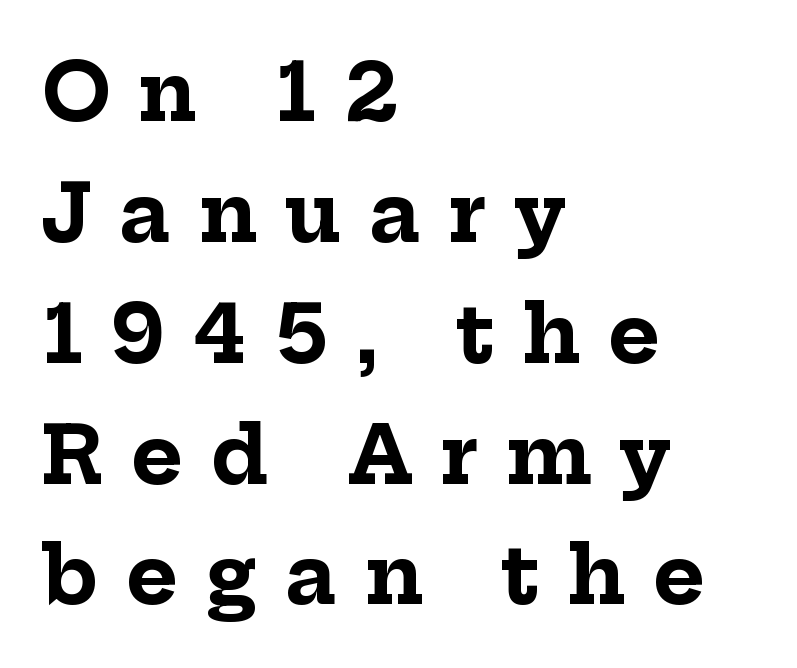
{"serif": "yes", "italic": "no", "bold": "yes", "weight": "bold", "width": "normal", "stroke_contrast": "low", "x_height": "medium", "monospaced": "no", "underline": "no", "align": "left", "line_spacing": "normal", "line_spacing_ratio": 1.53, "letter_spacing": "wide", "letter_spacing_em": 0.35, "glyph_px": 79}
